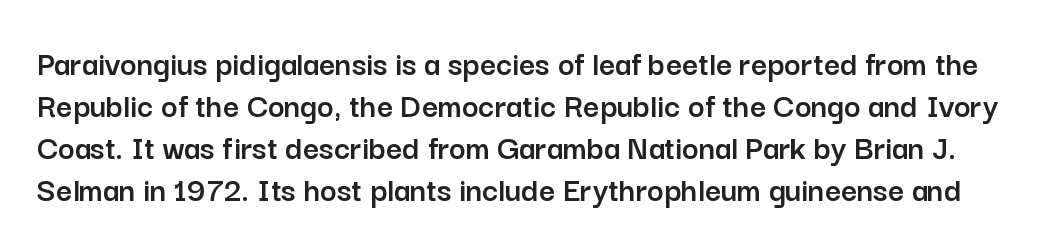
I'd call this a sans setting — the letters go barefoot. Underlining? Definitely not there. The letters sit at their default tracking, neither squeezed nor spread. The lettering stays uniformly vertical, giving the passage a roman look. Spacing verdict: proportional, widths tailored to each character.
